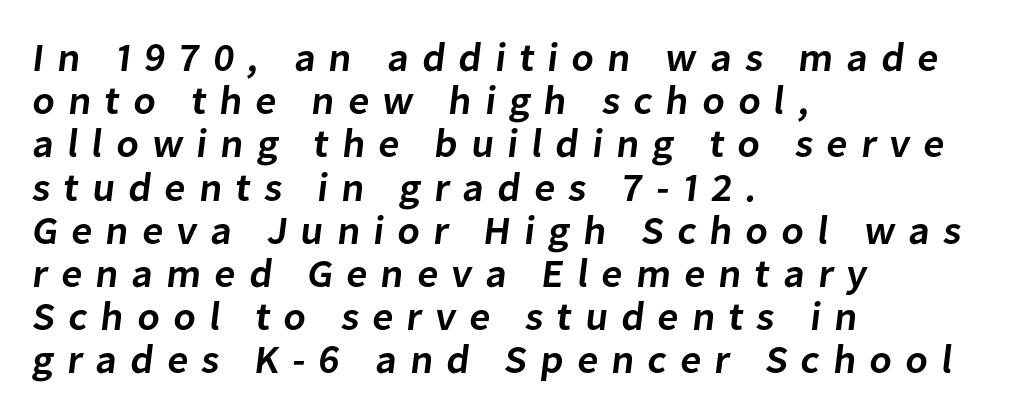
Interline gaps are noticeably narrow in this sample. These lines carry some extra weight — a demibold, not a full bold. Look at the bottom of the vertical strokes: they stop flat, with no serifs. The specimen omits any rule beneath the text block's lines.
